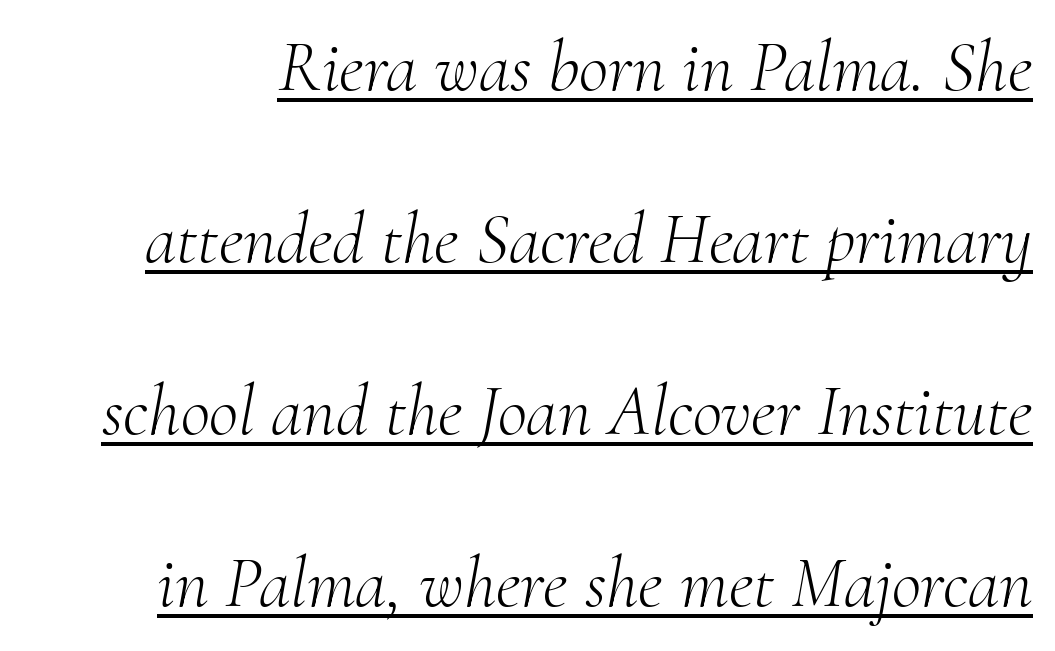
Q: Is the text bold? A: No.
Q: Is the text italic (slanted)? A: Yes, it leans right by about 10 degrees.
Q: Is the typeface a serif or a sans-serif typeface? A: Serif.
Q: Is the text underlined? A: Yes.
Q: Is the spacing between letters normal or unusually wide? A: Normal.
Q: Is the spacing between lines tight, normal or loose? A: Loose.
Q: Width (condensed, normal, or wide)? A: Normal.
Q: Stroke contrast? A: Medium.
Q: x-height? A: Small.
Q: Monospaced? A: No.
